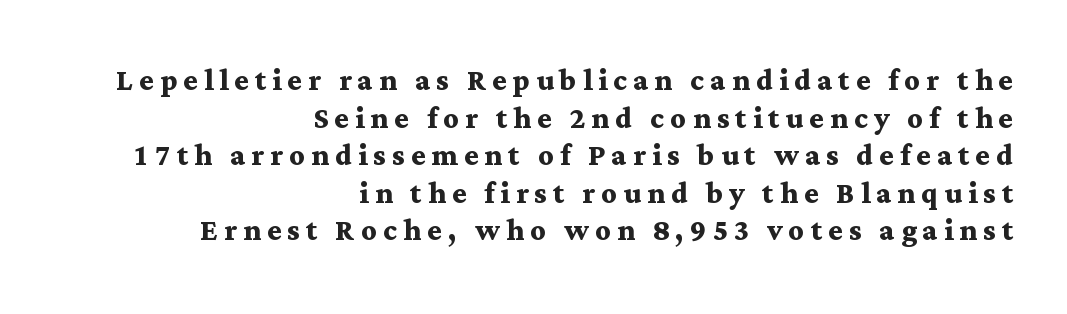
The rendering uses natural spacing where letterforms have individual widths. One-word summary of the alignment: right. Leading: reduced. The space beneath each line is pristine and unruled. Do the letters lean? They stand straight.
